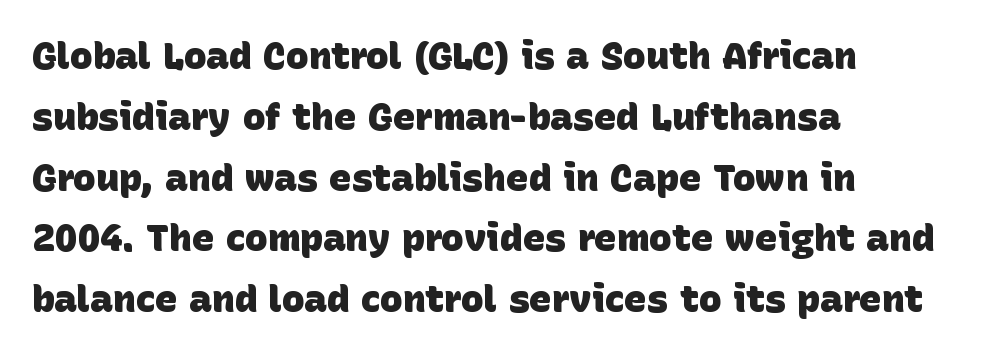
Look at the tracking — it's just the regular setting, nothing added. The ragged edge is on the right, which tells us the setting is flush left. A typesetter would call this proportional, since set widths differ per character. The passage shown stacks its lines at a standard gap. Clear beneath every line of the passage. The strokes are fattened all the way to bold.
